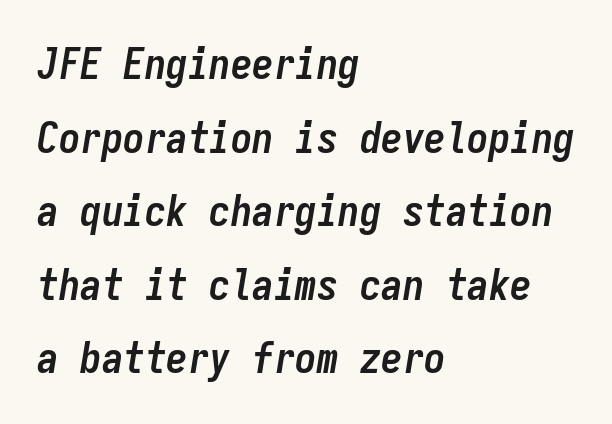
Q: Is the text bold? A: Yes.
Q: Is the text italic (slanted)? A: Yes, it leans right by about 9 degrees.
Q: Is the text underlined? A: No.
Q: How is the paragraph aligned? A: Left-aligned.
Q: Is the spacing between letters normal or unusually wide? A: Normal.
Q: Width (condensed, normal, or wide)? A: Condensed.
Q: Stroke contrast? A: Low.
Q: x-height? A: Medium.
Q: Monospaced? A: Yes.
